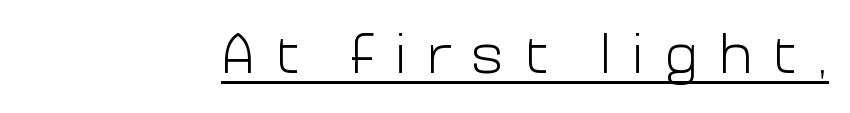
Q: Is the text bold? A: No.
Q: Is the text italic (slanted)? A: No, it is upright.
Q: Is the typeface a serif or a sans-serif typeface? A: Sans-serif.
Q: Is the text underlined? A: Yes.
Q: Is the spacing between letters normal or unusually wide? A: Unusually wide.
Q: Width (condensed, normal, or wide)? A: Normal.
Q: Stroke contrast? A: Low.
Q: x-height? A: Medium.
Q: Monospaced? A: No.
